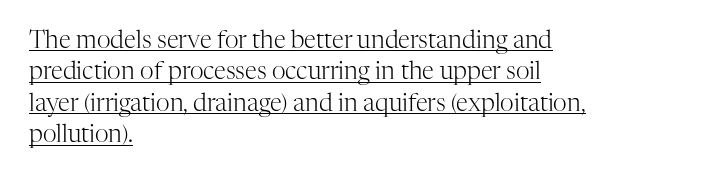
The image shows 24 px text type, upright; set left-aligned, normal line spacing (1.31x), normal letter spacing, underlined.
